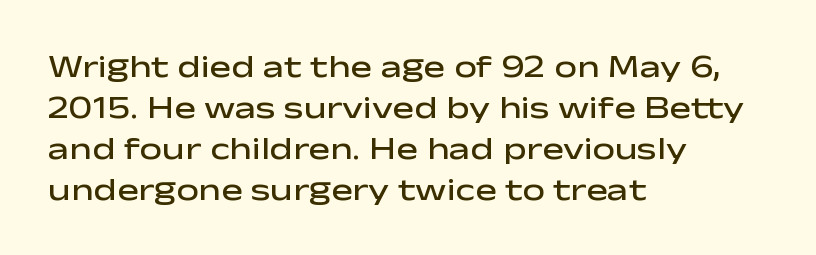
Q: Is the text bold? A: Semi-bold.
Q: Is the text italic (slanted)? A: No, it is upright.
Q: Is the typeface a serif or a sans-serif typeface? A: Sans-serif.
Q: Is the text underlined? A: No.
Q: How is the paragraph aligned? A: Left-aligned.
Q: Is the spacing between letters normal or unusually wide? A: Normal.
Q: Is the spacing between lines tight, normal or loose? A: Normal.
Q: Width (condensed, normal, or wide)? A: Wide.
Q: Stroke contrast? A: Low.
Q: x-height? A: Medium.
Q: Monospaced? A: No.
